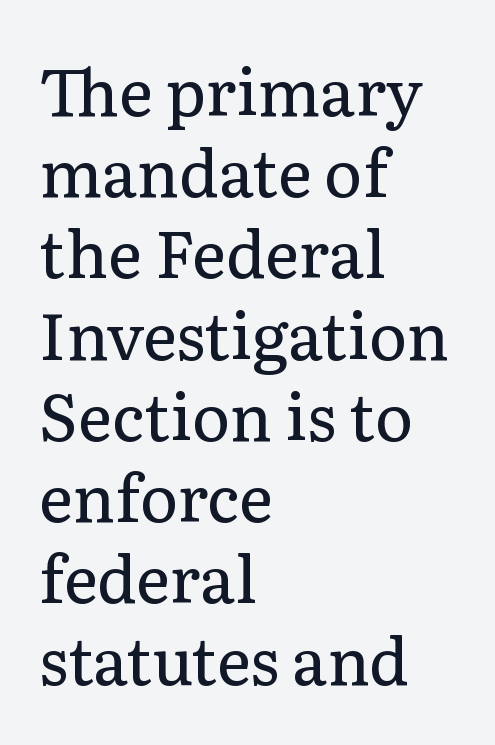
Q: Is the text bold? A: No.
Q: Is the text italic (slanted)? A: No, it is upright.
Q: Is the typeface a serif or a sans-serif typeface? A: Serif.
Q: Is the text underlined? A: No.
Q: How is the paragraph aligned? A: Left-aligned.
Q: Is the spacing between letters normal or unusually wide? A: Normal.
Q: Is the spacing between lines tight, normal or loose? A: Normal.
Q: Width (condensed, normal, or wide)? A: Normal.
Q: Stroke contrast? A: Low.
Q: x-height? A: Medium.
Q: Monospaced? A: No.
